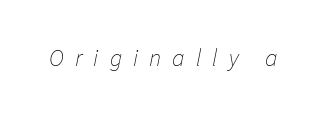
{"italic": "yes", "lean": "right", "slant_degrees": 11, "bold": "no", "underline": "no", "letter_spacing": "wide", "letter_spacing_em": 0.46, "glyph_px": 24}
